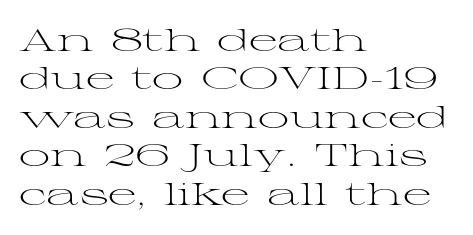
The image shows 31 px light, wide serif type, upright; set left-aligned, line spacing 1.24x, normal letter spacing, not underlined; medium stroke contrast and a medium x-height.
